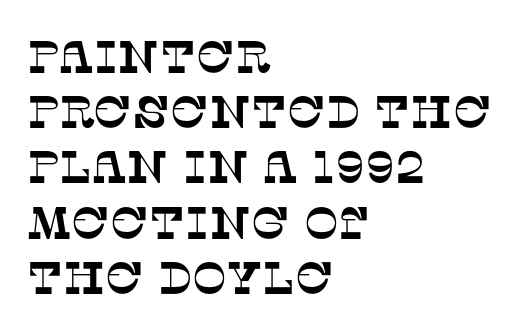
{"serif": "yes", "width": "normal", "stroke_contrast": "low", "x_height": "large", "monospaced": "no", "underline": "no", "align": "left", "line_spacing_ratio": 1.2, "letter_spacing": "normal", "letter_spacing_em": 0.0, "glyph_px": 46}
